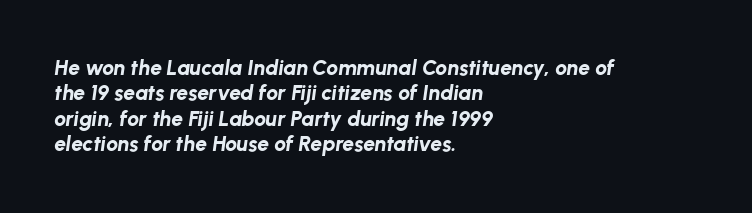
Q: Is the text bold? A: Yes.
Q: Is the text italic (slanted)? A: Yes, it leans right by about 8 degrees.
Q: Is the text underlined? A: No.
Q: How is the paragraph aligned? A: Left-aligned.
Q: Is the spacing between letters normal or unusually wide? A: Normal.
